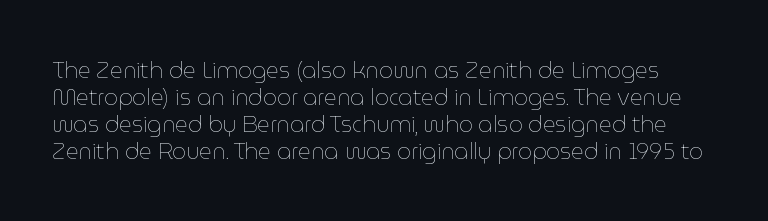
Q: Is the text bold? A: No.
Q: Is the text italic (slanted)? A: No, it is upright.
Q: Is the text underlined? A: No.
Q: Is the spacing between letters normal or unusually wide? A: Normal.
